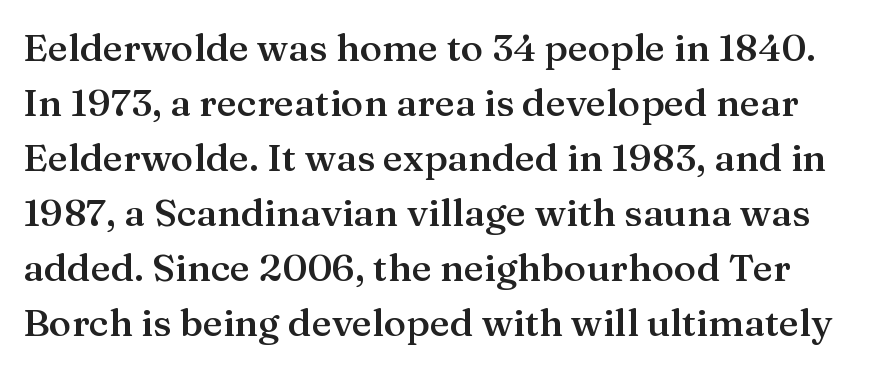
The image shows 38 px semibold serif type, upright; set normal line spacing (1.45x), normal letter spacing, not underlined; medium stroke contrast and a medium x-height.
